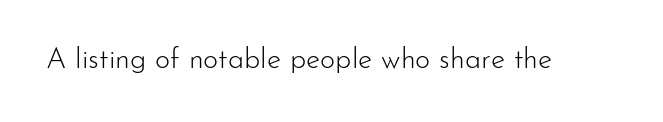
Q: Is the text bold? A: No.
Q: Is the text italic (slanted)? A: No, it is upright.
Q: Is the typeface a serif or a sans-serif typeface? A: Sans-serif.
Q: Is the text underlined? A: No.
Q: Is the spacing between letters normal or unusually wide? A: Normal.
Q: Width (condensed, normal, or wide)? A: Normal.
Q: Stroke contrast? A: Low.
Q: x-height? A: Small.
Q: Monospaced? A: No.
